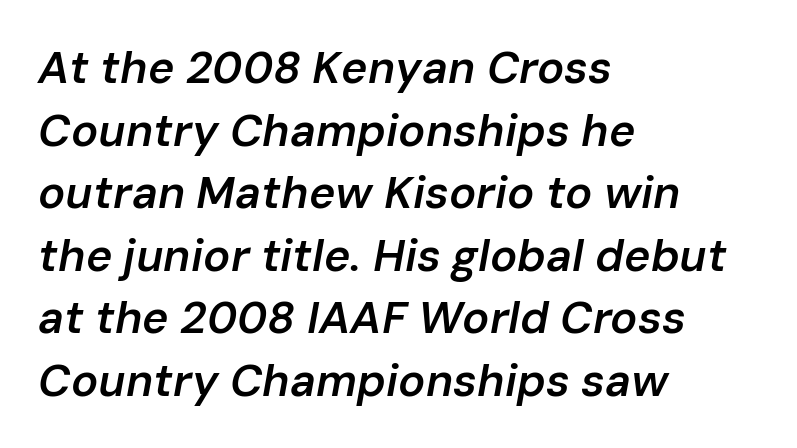
Q: Is the text bold? A: Semi-bold.
Q: Is the text italic (slanted)? A: Yes, it leans right by about 10 degrees.
Q: Is the text underlined? A: No.
Q: How is the paragraph aligned? A: Left-aligned.
Q: Is the spacing between letters normal or unusually wide? A: Normal.
Q: Is the spacing between lines tight, normal or loose? A: Normal.
Q: Width (condensed, normal, or wide)? A: Normal.
Q: Stroke contrast? A: Low.
Q: x-height? A: Medium.
Q: Monospaced? A: No.
